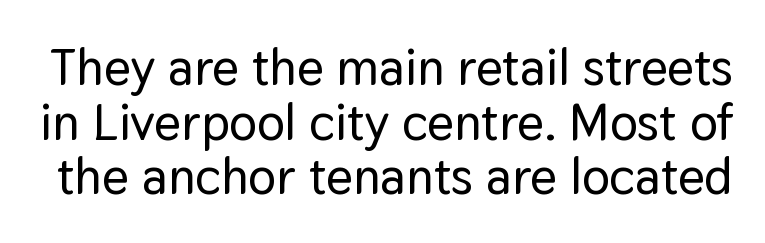
Check where the strokes stop: nothing finishes them off — pure sans. Nothing unusual about the tracking: characters are spaced as the font intends. Is this a fixed-width face? No — the glyphs have proportional, varying widths. Style check: upright.
